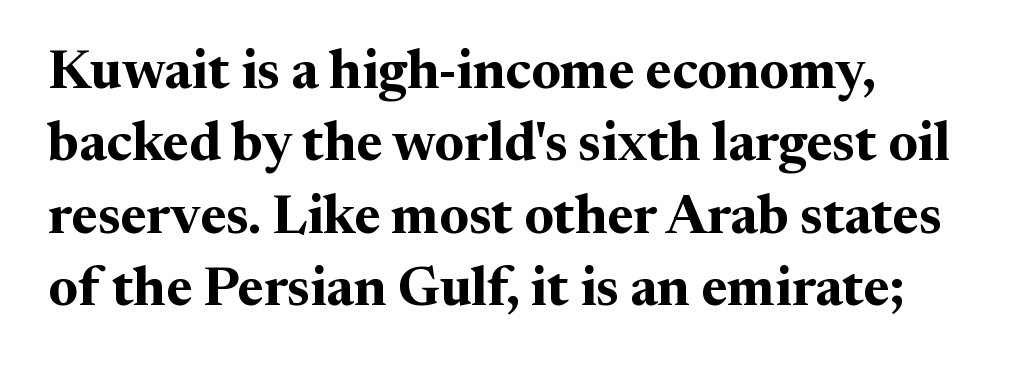
{"serif": "yes", "italic": "no", "bold": "yes", "weight": "bold", "width": "normal", "stroke_contrast": "medium", "x_height": "medium", "monospaced": "no", "underline": "no", "line_spacing": "normal", "line_spacing_ratio": 1.34, "letter_spacing": "normal", "letter_spacing_em": 0.0, "glyph_px": 54}
